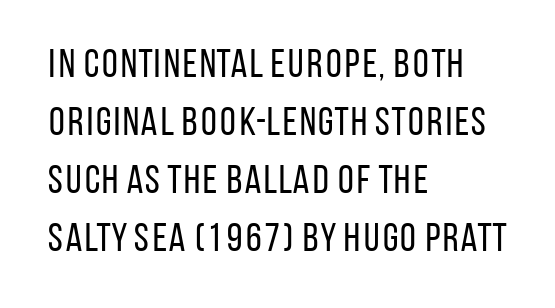
The image shows 40 px regular-weight, condensed sans-serif type, upright; set left-aligned, normal line spacing (1.45x), normal letter spacing, not underlined; low stroke contrast and a large x-height.
